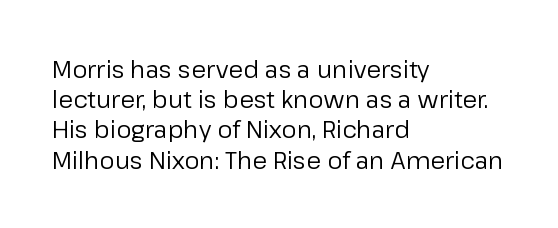
Q: Is the text bold? A: No.
Q: Is the text italic (slanted)? A: No, it is upright.
Q: Is the text underlined? A: No.
Q: How is the paragraph aligned? A: Left-aligned.
Q: Is the spacing between letters normal or unusually wide? A: Normal.
Q: Is the spacing between lines tight, normal or loose? A: Normal.
